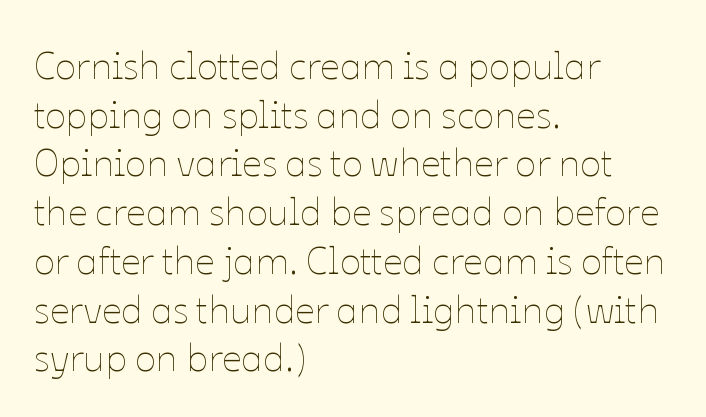
The image shows 39 px thin type, upright; set left-aligned, normal line spacing (1.25x), normal letter spacing, not underlined; low stroke contrast and a medium x-height.
